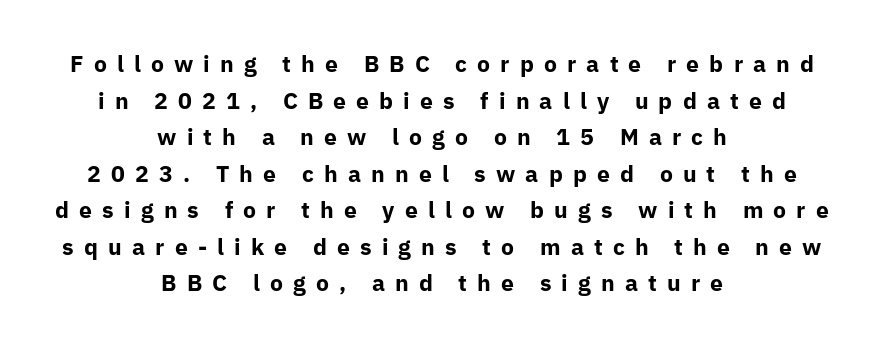
{"italic": "no", "bold": "yes", "underline": "no", "align": "center", "line_spacing": "normal", "line_spacing_ratio": 1.59, "letter_spacing": "wide", "letter_spacing_em": 0.44, "glyph_px": 23}
